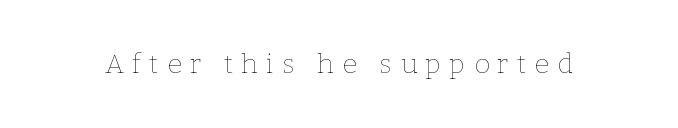
The image shows 27 px text type, upright; set unusually wide letter spacing (+0.31 em), not underlined.
